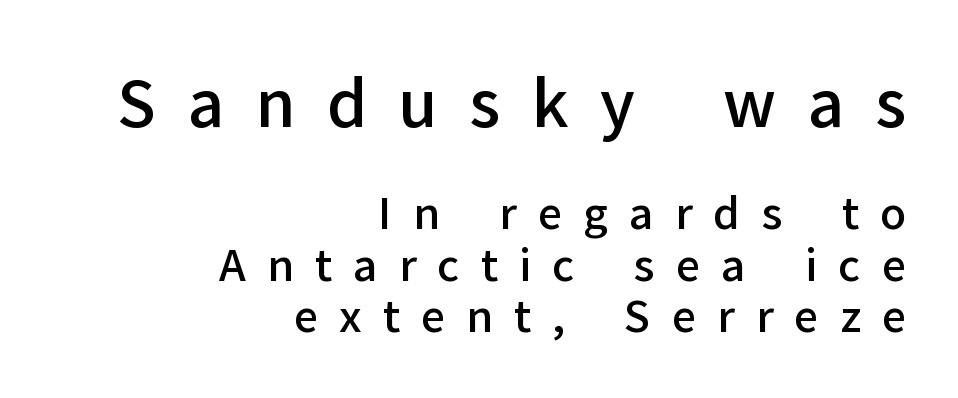
{"serif": "no", "italic": "no", "bold": "semi", "weight": "semibold", "width": "normal", "stroke_contrast": "low", "x_height": "medium", "monospaced": "no", "underline": "no", "align": "right", "line_spacing_ratio": 1.19, "letter_spacing": "wide", "letter_spacing_em": 0.49, "larger_block": "first", "size_ratio": 1.49, "glyph_px": 64}
